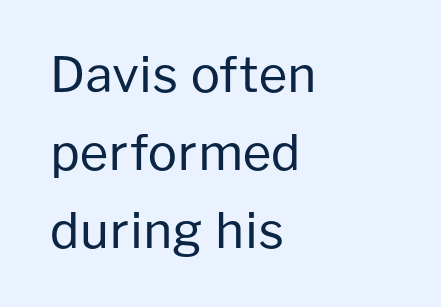
Think standard paragraph weight, or any step lighter than that. The space directly below the letters is spotless. Spacing verdict: proportional, widths tailored to each character. If you drew a line through each stem, it would be perfectly vertical.
